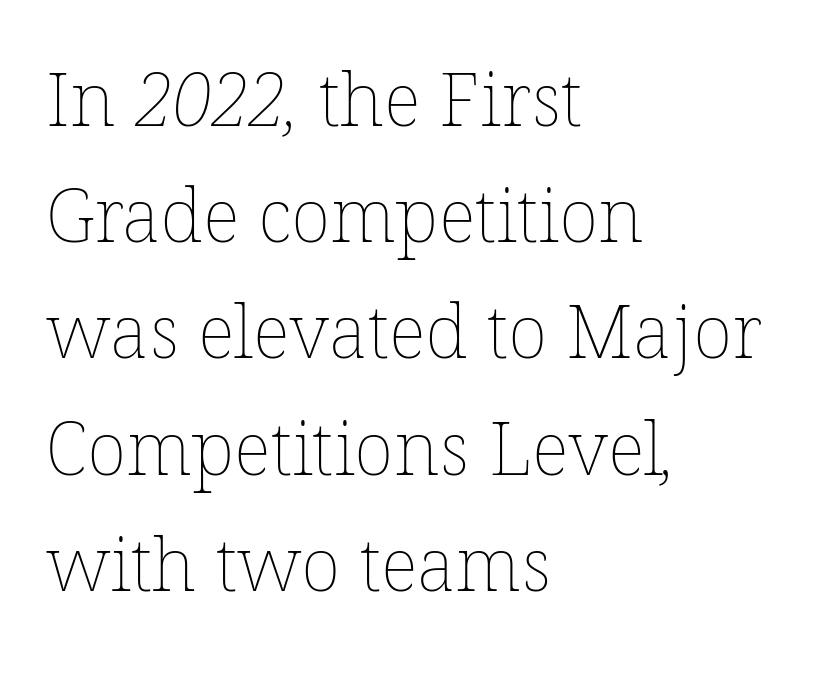
Q: Is the text bold? A: No.
Q: Is the text underlined? A: No.
Q: How is the paragraph aligned? A: Left-aligned.
Q: Is the spacing between letters normal or unusually wide? A: Normal.
Q: Is the spacing between lines tight, normal or loose? A: Normal.
Q: Width (condensed, normal, or wide)? A: Normal.
Q: Stroke contrast? A: Low.
Q: x-height? A: Medium.
Q: Monospaced? A: No.
